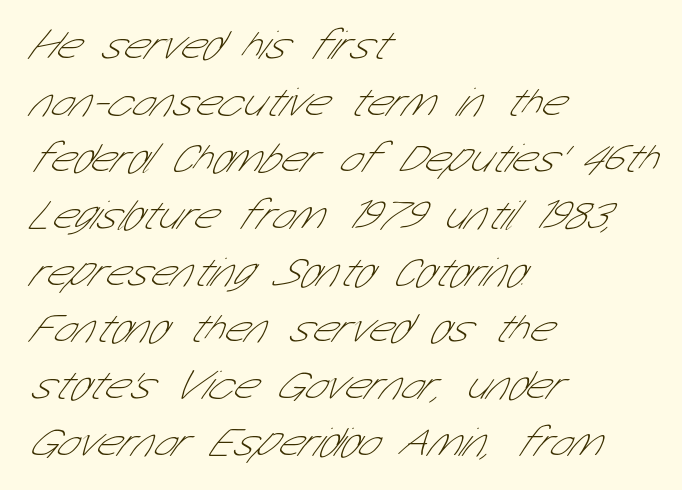
{"serif": "no", "bold": "no", "weight": "thin", "width": "condensed", "stroke_contrast": "low", "x_height": "medium", "monospaced": "no", "underline": "no", "align": "left", "line_spacing": "normal", "line_spacing_ratio": 1.35, "letter_spacing": "normal", "letter_spacing_em": 0.0, "glyph_px": 42}
